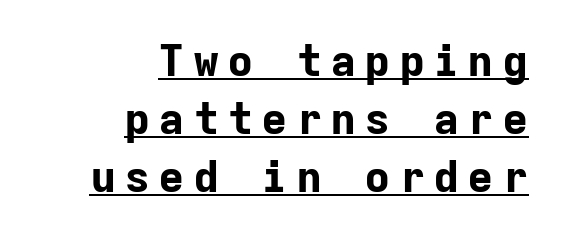
A typesetter would label this face a sans. Emphasis by weight is at full strength: bold. Does the copy run flush right? Yes — the right margin is perfectly even. No italicization has been applied; the sample stays upright.
